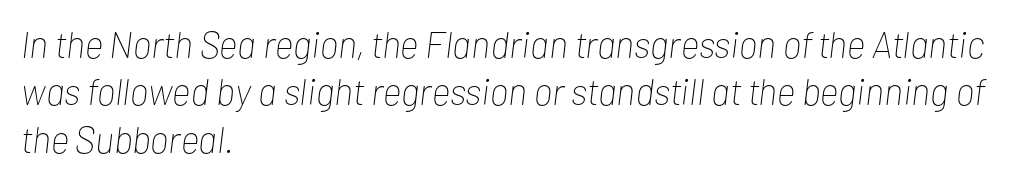
Q: Is the text bold? A: No.
Q: Is the text italic (slanted)? A: Yes, it leans right by about 7 degrees.
Q: Is the text underlined? A: No.
Q: How is the paragraph aligned? A: Left-aligned.
Q: Is the spacing between letters normal or unusually wide? A: Normal.
Q: Is the spacing between lines tight, normal or loose? A: Normal.
Q: Width (condensed, normal, or wide)? A: Condensed.
Q: Stroke contrast? A: Low.
Q: x-height? A: Medium.
Q: Monospaced? A: No.
